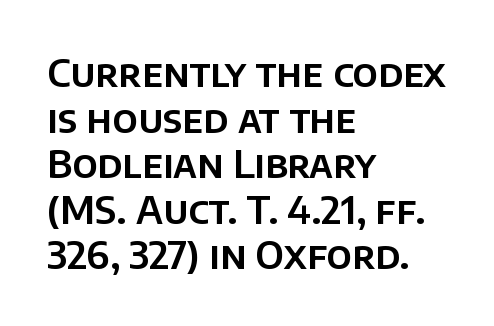
The image shows 38 px sans-serif type, upright; set left-aligned, line spacing 1.2x, normal letter spacing, not underlined; low stroke contrast and a large x-height.
